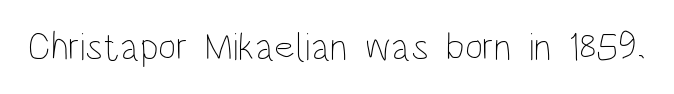
{"italic": "no", "bold": "no", "weight": "thin", "width": "condensed", "stroke_contrast": "low", "x_height": "large", "monospaced": "no", "underline": "no", "letter_spacing": "normal", "letter_spacing_em": 0.0, "glyph_px": 39}
